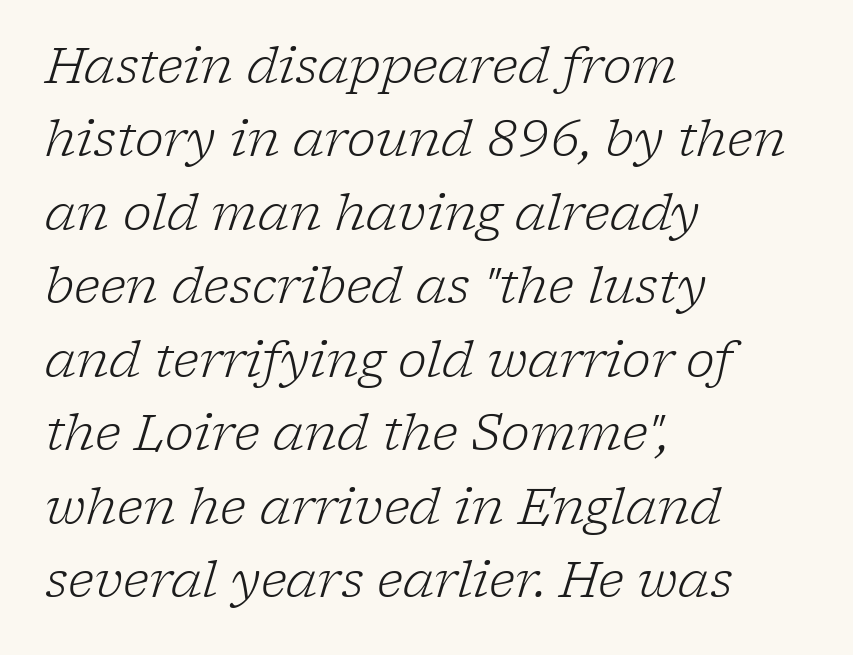
The image shows 49 px light serif type, italic (leaning right); set left-aligned, normal line spacing (1.5x), normal letter spacing, not underlined; low stroke contrast and a medium x-height.
